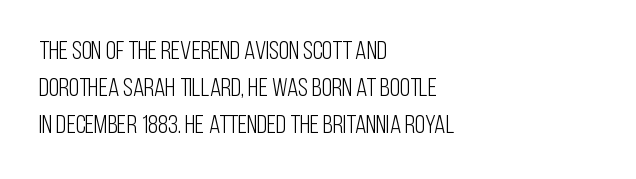
Q: Is the text bold? A: No.
Q: Is the text italic (slanted)? A: No, it is upright.
Q: Is the text underlined? A: No.
Q: How is the paragraph aligned? A: Left-aligned.
Q: Is the spacing between letters normal or unusually wide? A: Normal.
Q: Is the spacing between lines tight, normal or loose? A: Normal.
